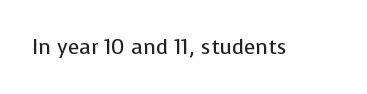
The passage shown is not underscored anywhere. The font's upright variant was chosen for this text. Stems here are at most as thick as an everyday book face. Observe the ordinary spacing: letters are neighbours, not strangers.
